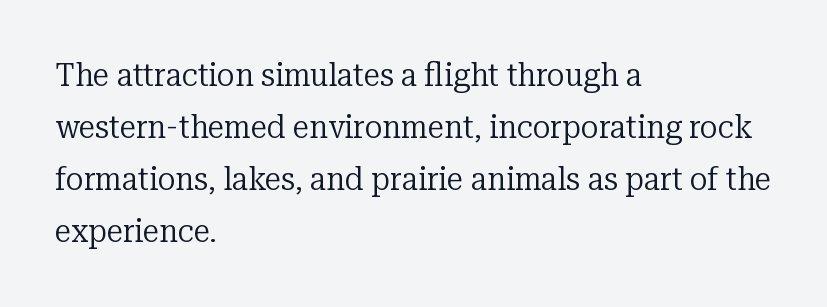
Q: Is the text bold? A: No.
Q: Is the text italic (slanted)? A: No, it is upright.
Q: Is the typeface a serif or a sans-serif typeface? A: Serif.
Q: Is the text underlined? A: No.
Q: How is the paragraph aligned? A: Left-aligned.
Q: Is the spacing between letters normal or unusually wide? A: Normal.
Q: Is the spacing between lines tight, normal or loose? A: Normal.
Q: Width (condensed, normal, or wide)? A: Normal.
Q: Stroke contrast? A: Low.
Q: x-height? A: Medium.
Q: Monospaced? A: No.
